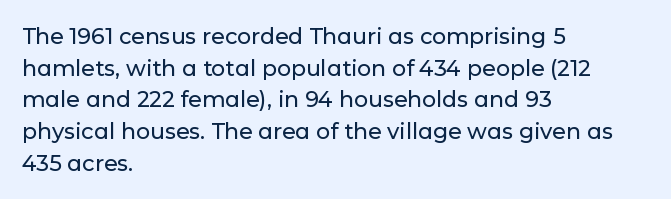
The image shows 22 px text type, upright; set left-aligned, normal line spacing (1.44x), normal letter spacing, not underlined.
